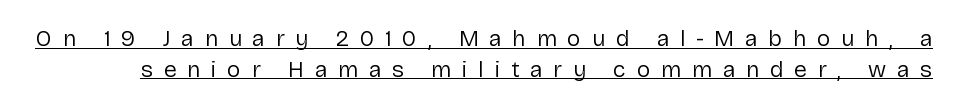
The image shows 23 px text type, upright; set normal line spacing (1.34x), unusually wide letter spacing (+0.47 em), underlined.
